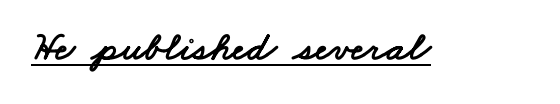
Q: Is the typeface a serif or a sans-serif typeface? A: Sans-serif.
Q: Is the text underlined? A: Yes.
Q: Is the spacing between letters normal or unusually wide? A: Normal.
Q: Width (condensed, normal, or wide)? A: Wide.
Q: Stroke contrast? A: Low.
Q: x-height? A: Small.
Q: Monospaced? A: No.
